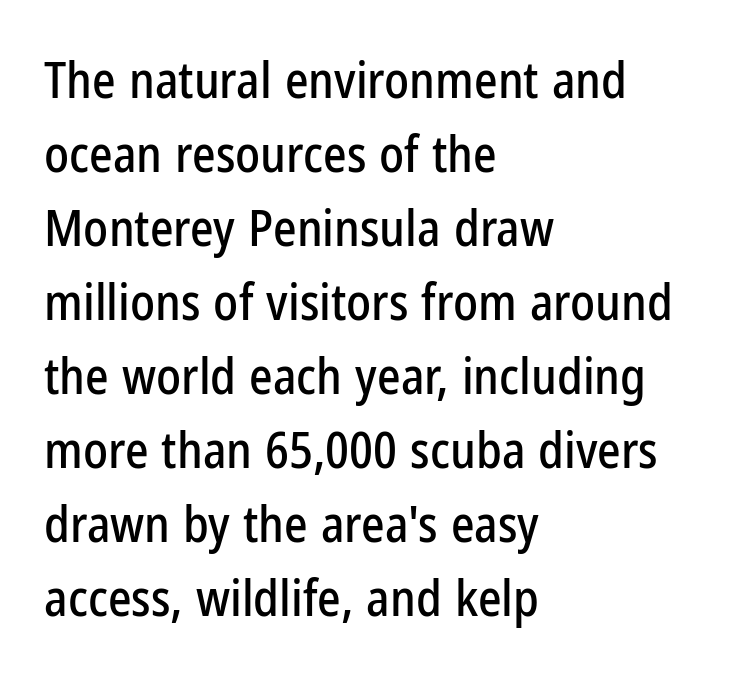
The image shows 50 px condensed sans-serif type, upright; set left-aligned, normal line spacing (1.48x), normal letter spacing, not underlined; low stroke contrast and a medium x-height.
